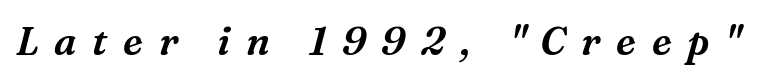
Italic: yes, the glyphs are oblique. Decoration check: the copy has no underline. Honestly, the letter spacing is so wide it's the main thing you notice. Each letter's strokes conclude with small projecting serifs. Varying glyph widths throughout — classic text-font behaviour.
